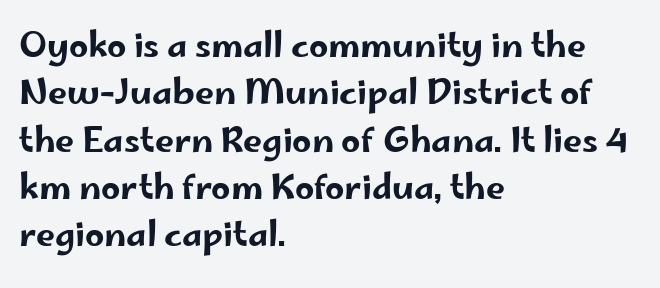
Q: Is the text italic (slanted)? A: No, it is upright.
Q: Is the typeface a serif or a sans-serif typeface? A: Sans-serif.
Q: Is the text underlined? A: No.
Q: How is the paragraph aligned? A: Left-aligned.
Q: Is the spacing between letters normal or unusually wide? A: Normal.
Q: Is the spacing between lines tight, normal or loose? A: Normal.
Q: Width (condensed, normal, or wide)? A: Wide.
Q: Stroke contrast? A: Low.
Q: x-height? A: Small.
Q: Monospaced? A: No.
